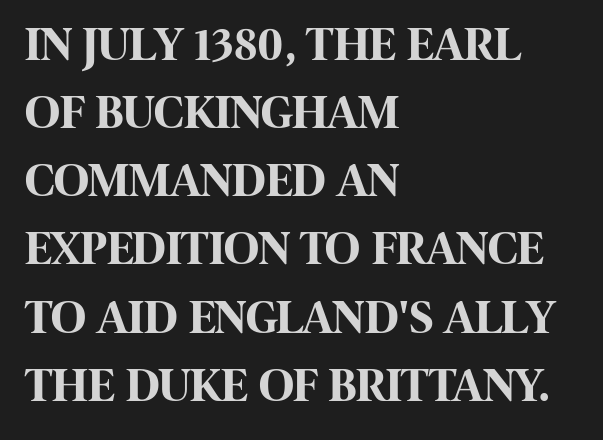
Q: Is the text bold? A: Yes.
Q: Is the text italic (slanted)? A: No, it is upright.
Q: Is the typeface a serif or a sans-serif typeface? A: Sans-serif.
Q: Is the text underlined? A: No.
Q: How is the paragraph aligned? A: Left-aligned.
Q: Is the spacing between letters normal or unusually wide? A: Normal.
Q: Is the spacing between lines tight, normal or loose? A: Normal.
Q: Width (condensed, normal, or wide)? A: Condensed.
Q: Stroke contrast? A: High.
Q: x-height? A: Large.
Q: Monospaced? A: No.
